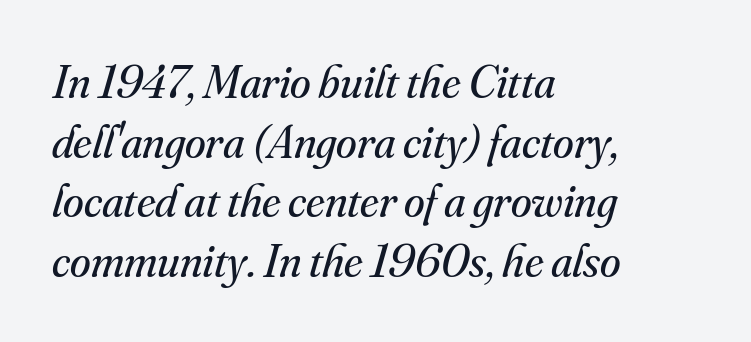
Q: Is the text bold? A: No.
Q: Is the text italic (slanted)? A: Yes, it leans right by about 16 degrees.
Q: Is the typeface a serif or a sans-serif typeface? A: Serif.
Q: Is the text underlined? A: No.
Q: How is the paragraph aligned? A: Left-aligned.
Q: Is the spacing between letters normal or unusually wide? A: Normal.
Q: Is the spacing between lines tight, normal or loose? A: Normal.
Q: Width (condensed, normal, or wide)? A: Normal.
Q: Stroke contrast? A: Medium.
Q: x-height? A: Small.
Q: Monospaced? A: No.
